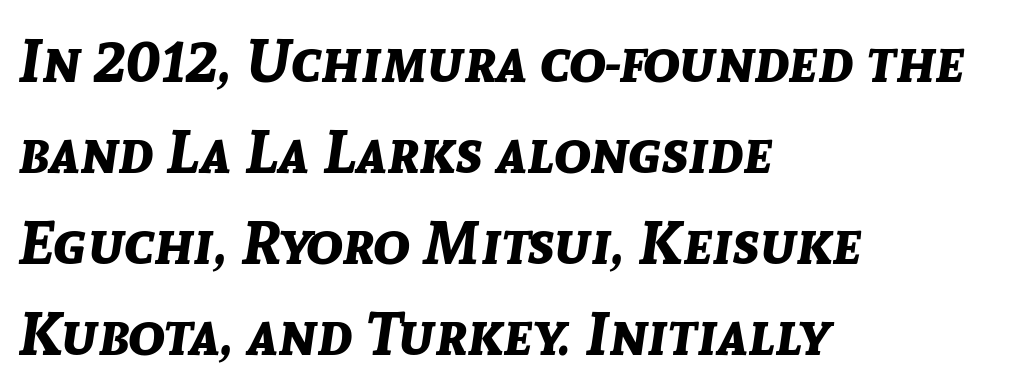
{"italic": "yes", "lean": "right", "slant_degrees": 8, "bold": "yes", "weight": "bold", "width": "normal", "stroke_contrast": "low", "x_height": "medium", "monospaced": "no", "underline": "no", "align": "left", "line_spacing": "normal", "line_spacing_ratio": 1.49, "letter_spacing": "normal", "letter_spacing_em": 0.0, "glyph_px": 61}
